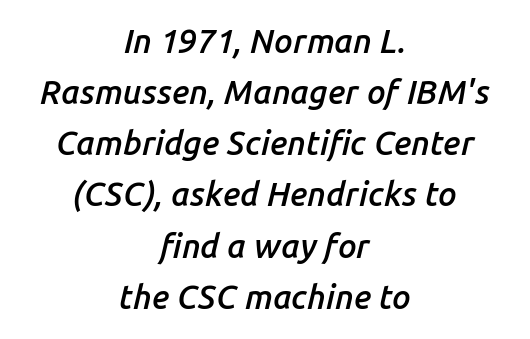
The image shows 33 px semibold type, italic (leaning right); set centered, normal line spacing (1.55x), normal letter spacing, not underlined; low stroke contrast and a medium x-height.
